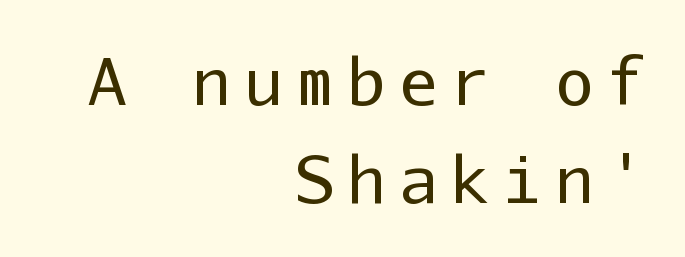
{"serif": "no", "italic": "no", "bold": "no", "weight": "regular", "width": "normal", "stroke_contrast": "low", "x_height": "medium", "monospaced": "yes", "underline": "no", "align": "right", "line_spacing": "normal", "line_spacing_ratio": 1.53, "letter_spacing": "wide", "letter_spacing_em": 0.21, "glyph_px": 64}
